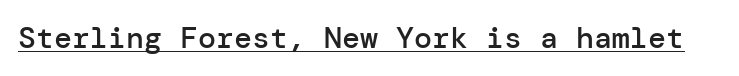
Letter spacing: default. Look at the bottom of the vertical strokes: they stop flat, with no serifs. The specimen includes a rule beneath the text block's lines. The glyphs have the mass of a demibold cut, below bold. No italicization has been applied; the sample stays upright.
